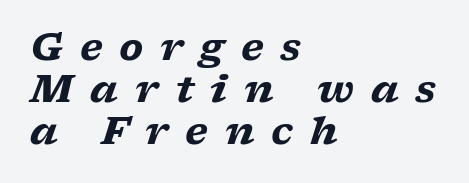
{"serif": "yes", "italic": "yes", "lean": "right", "slant_degrees": 17, "bold": "yes", "weight": "heavy", "width": "wide", "stroke_contrast": "low", "x_height": "medium", "monospaced": "no", "underline": "no", "align": "left", "line_spacing": "tight", "line_spacing_ratio": 1.1, "letter_spacing": "wide", "letter_spacing_em": 0.44, "glyph_px": 38}
